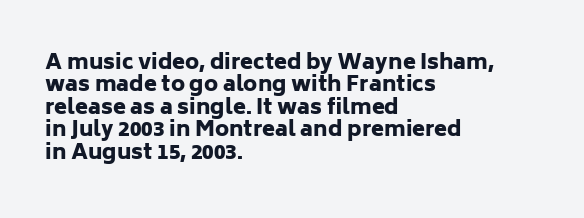
{"italic": "no", "bold": "yes", "underline": "no", "align": "left", "line_spacing": "tight", "line_spacing_ratio": 1.07, "letter_spacing": "normal", "letter_spacing_em": 0.0, "glyph_px": 21}
